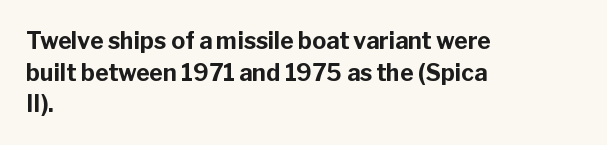
One glance says typical: line gaps are just what's usual. The letters stand upright; this is a roman face. These lines stack with their left ends in a neat column. Bold? Absolutely — the strokes are thick and heavy.
